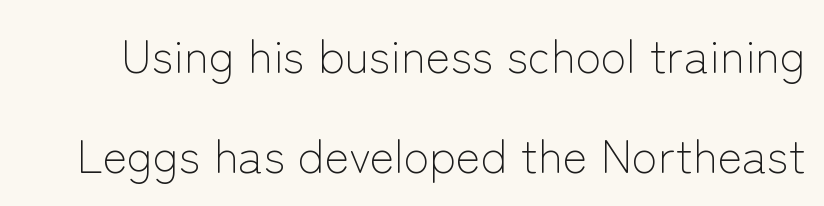
How would I describe the line gaps? Wide and relaxed. Observe the ordinary spacing: letters are neighbours, not strangers. The foot of each line stays bare and open. Is this a heavy cut? Hardly; it is regular or lighter.
